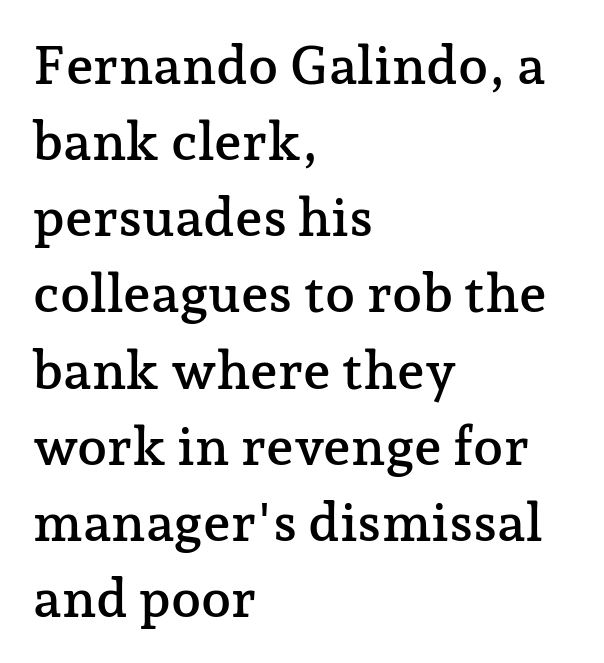
The image shows 54 px serif type, upright; set left-aligned, normal line spacing (1.41x), normal letter spacing, not underlined; low stroke contrast and a medium x-height.
